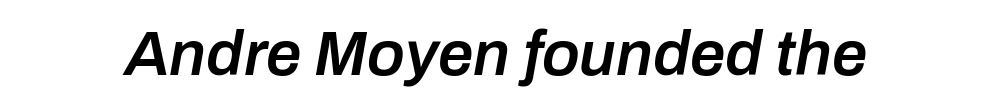
The image shows 63 px semibold type, italic (leaning right); set normal letter spacing, not underlined; low stroke contrast and a medium x-height.
